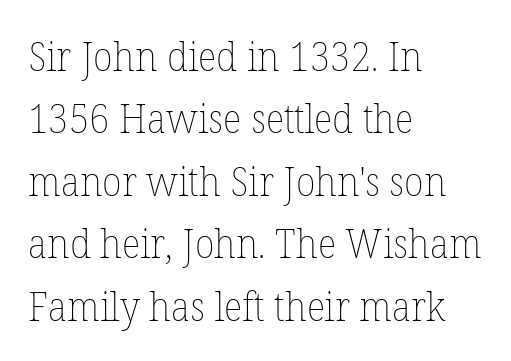
{"italic": "no", "bold": "no", "weight": "thin", "width": "normal", "stroke_contrast": "low", "x_height": "medium", "monospaced": "no", "underline": "no", "align": "left", "line_spacing": "normal", "line_spacing_ratio": 1.56, "letter_spacing": "normal", "letter_spacing_em": 0.0, "glyph_px": 40}
